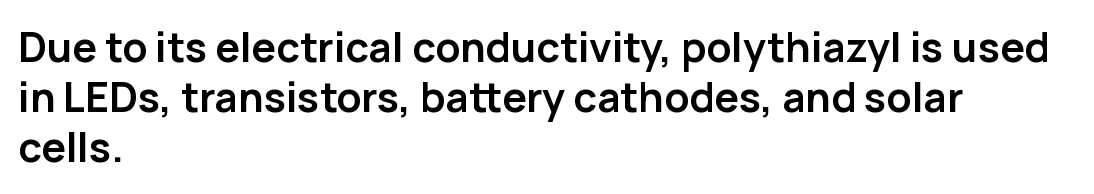
The image shows 41 px semibold sans-serif type, upright; set left-aligned, line spacing 1.22x, normal letter spacing, not underlined; low stroke contrast and a medium x-height.
